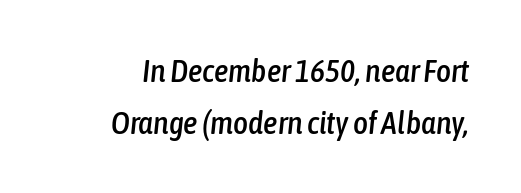
Varying glyph widths throughout — classic text-font behaviour. The letters sit at their default tracking, neither squeezed nor spread. Does the lettering tilt? It does — this is italic. The strip under each line holds only bare page.
